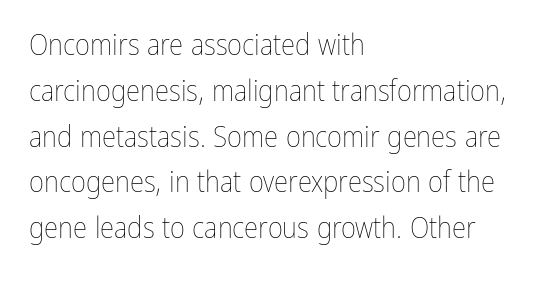
Letters have the restrained weight of plain body copy at most. The typesetter chose a ragged-right arrangement here. This rendering features lettering with no underline. You can tell it's not italic because the verticals are truly vertical.
